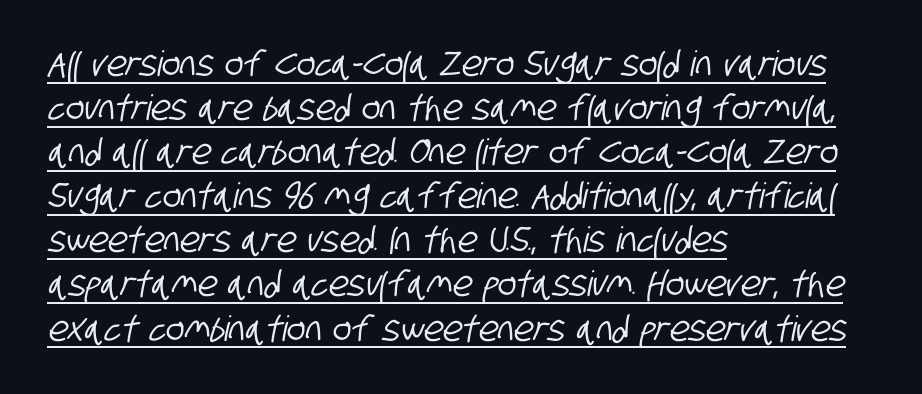
{"serif": "no", "width": "condensed", "stroke_contrast": "low", "x_height": "large", "monospaced": "no", "underline": "yes", "align": "left", "line_spacing": "normal", "line_spacing_ratio": 1.26, "letter_spacing": "normal", "letter_spacing_em": 0.0, "glyph_px": 35}
